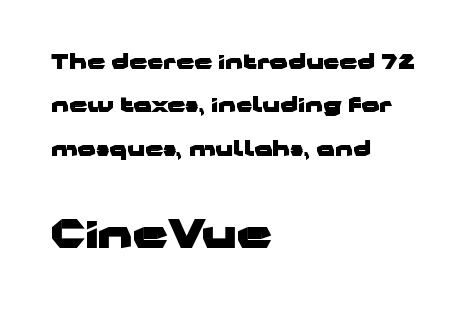
It's the straight-up-and-down kind of type. These lines stand farther apart than default settings would place them. Honestly, the letter spacing is just normal — you wouldn't notice it. Typeset ragged right — the left edge is the straight one. Unmarked baselines from the first word to the last. Emphasis by weight is at full strength: bold.
